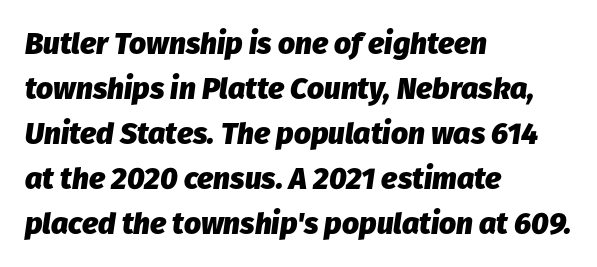
{"italic": "yes", "lean": "right", "slant_degrees": 8, "bold": "yes", "weight": "heavy", "width": "normal", "stroke_contrast": "low", "x_height": "medium", "monospaced": "no", "underline": "no", "align": "left", "line_spacing": "normal", "line_spacing_ratio": 1.5, "letter_spacing": "normal", "letter_spacing_em": 0.0, "glyph_px": 30}
